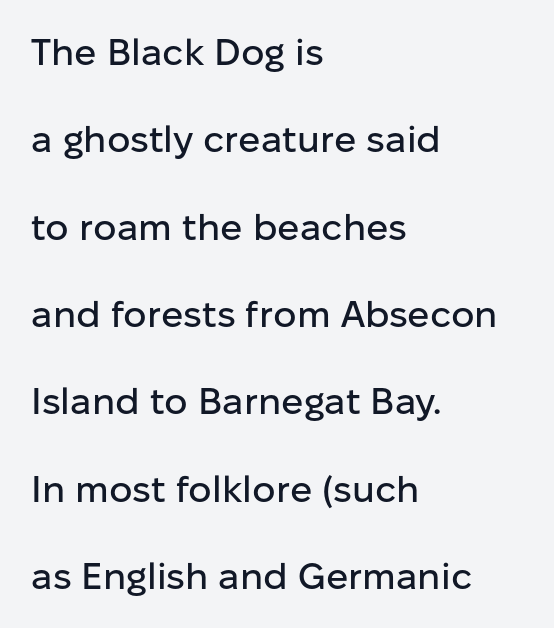
The image shows 37 px sans-serif type, upright; set left-aligned, loose line spacing (2.36x), normal letter spacing, not underlined; low stroke contrast and a medium x-height.
